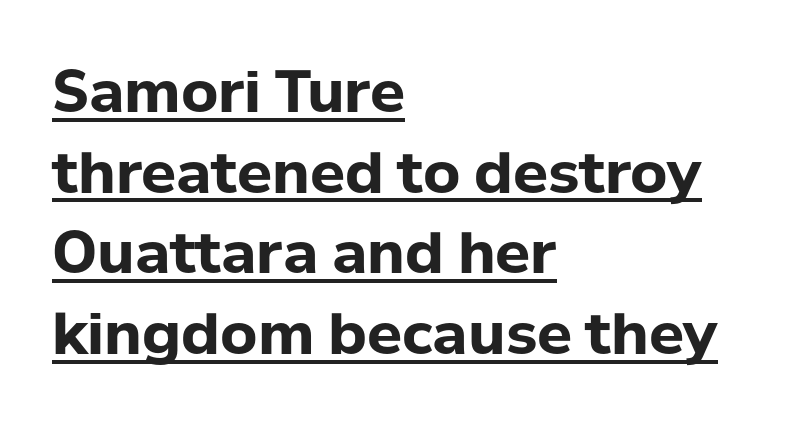
Q: Is the text bold? A: Yes.
Q: Is the text italic (slanted)? A: No, it is upright.
Q: Is the typeface a serif or a sans-serif typeface? A: Sans-serif.
Q: Is the text underlined? A: Yes.
Q: How is the paragraph aligned? A: Left-aligned.
Q: Is the spacing between letters normal or unusually wide? A: Normal.
Q: Is the spacing between lines tight, normal or loose? A: Normal.
Q: Width (condensed, normal, or wide)? A: Normal.
Q: Stroke contrast? A: Low.
Q: x-height? A: Medium.
Q: Monospaced? A: No.
